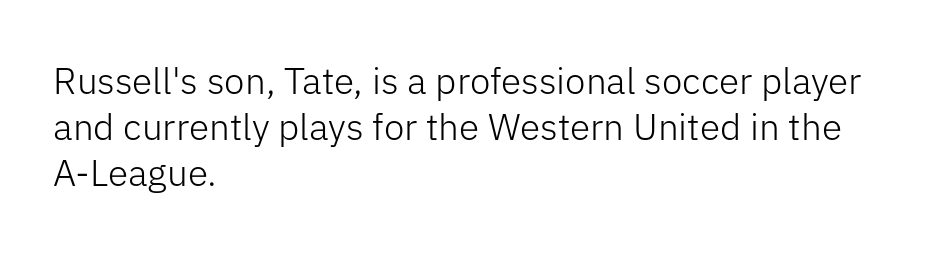
Nope, no serifs anywhere on these letters. Line spacing here is normal. The zone under the glyphs is completely vacant. Is the type heavy? It reads as light-to-regular instead. The lines in this sample share a left origin and differ only in where they stop.
